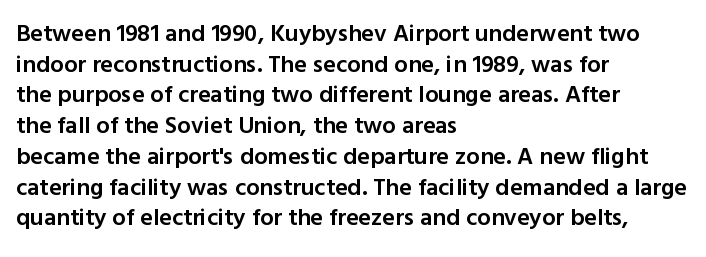
Q: Is the text bold? A: Semi-bold.
Q: Is the text italic (slanted)? A: No, it is upright.
Q: Is the text underlined? A: No.
Q: How is the paragraph aligned? A: Left-aligned.
Q: Is the spacing between letters normal or unusually wide? A: Normal.
Q: Is the spacing between lines tight, normal or loose? A: Normal.
